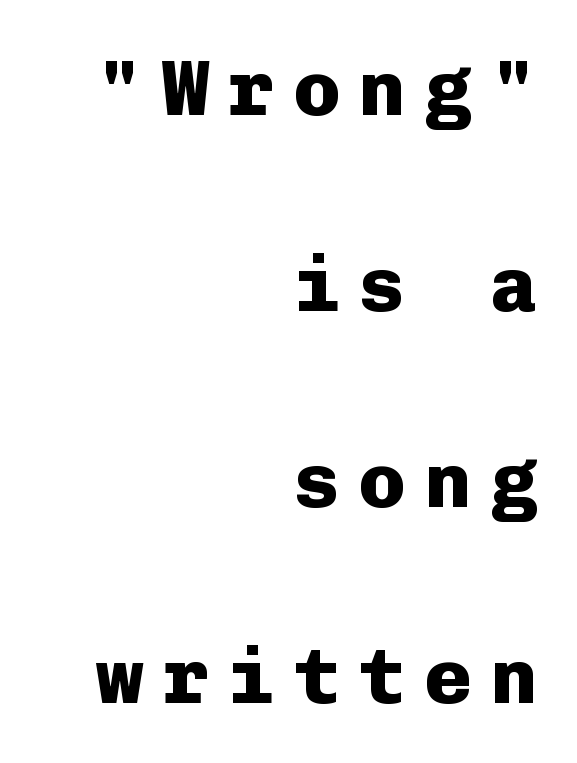
This sample is right-justified, so line beginnings fall wherever the words allow. Is there much room between lines? Yes — plenty of vertical air separates them. Glyph-to-glyph distance is far greater than everyday printed text. Clear beneath every line of the passage. You could count columns in this text — the font is strictly monospaced.
